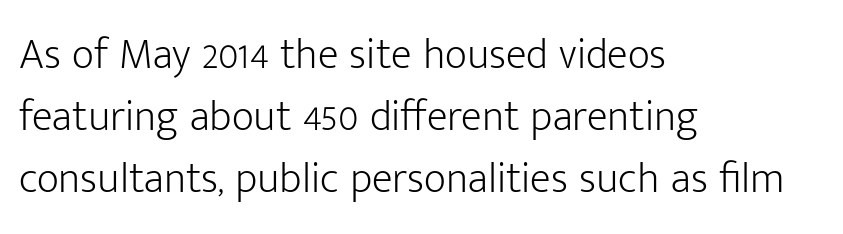
The image shows 43 px light sans-serif type, upright; set left-aligned, normal line spacing (1.44x), normal letter spacing, not underlined; low stroke contrast and a medium x-height.
